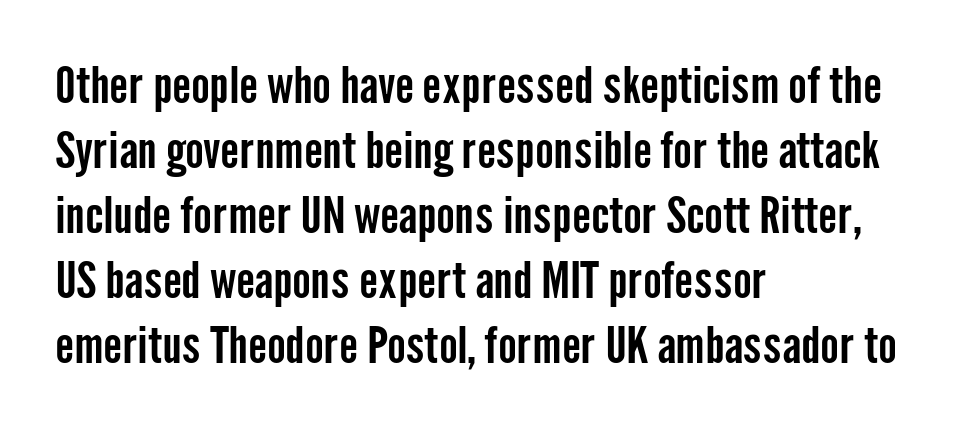
{"serif": "no", "italic": "no", "width": "condensed", "stroke_contrast": "low", "x_height": "medium", "monospaced": "no", "underline": "no", "align": "left", "line_spacing": "normal", "line_spacing_ratio": 1.3, "letter_spacing": "normal", "letter_spacing_em": 0.0, "glyph_px": 50}
